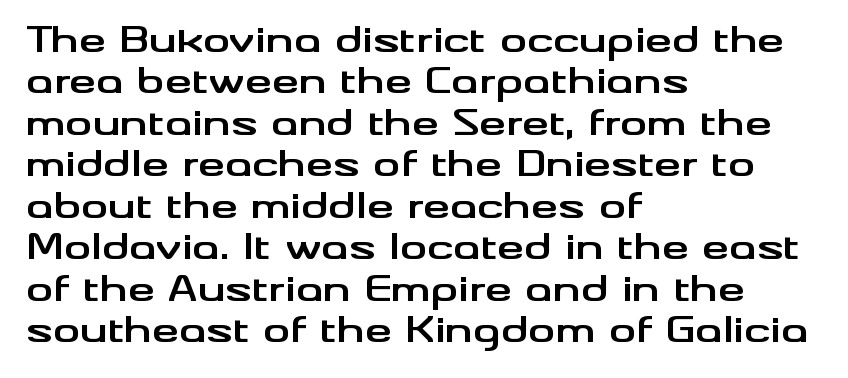
Q: Is the text bold? A: Yes.
Q: Is the text italic (slanted)? A: No, it is upright.
Q: Is the typeface a serif or a sans-serif typeface? A: Sans-serif.
Q: Is the text underlined? A: No.
Q: How is the paragraph aligned? A: Left-aligned.
Q: Is the spacing between letters normal or unusually wide? A: Normal.
Q: Width (condensed, normal, or wide)? A: Wide.
Q: Stroke contrast? A: Medium.
Q: x-height? A: Small.
Q: Monospaced? A: No.
